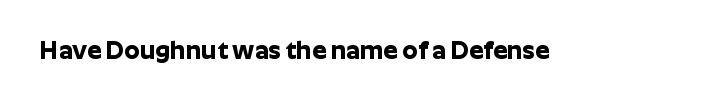
Q: Is the text bold? A: Yes.
Q: Is the text italic (slanted)? A: No, it is upright.
Q: Is the text underlined? A: No.
Q: Is the spacing between letters normal or unusually wide? A: Normal.
